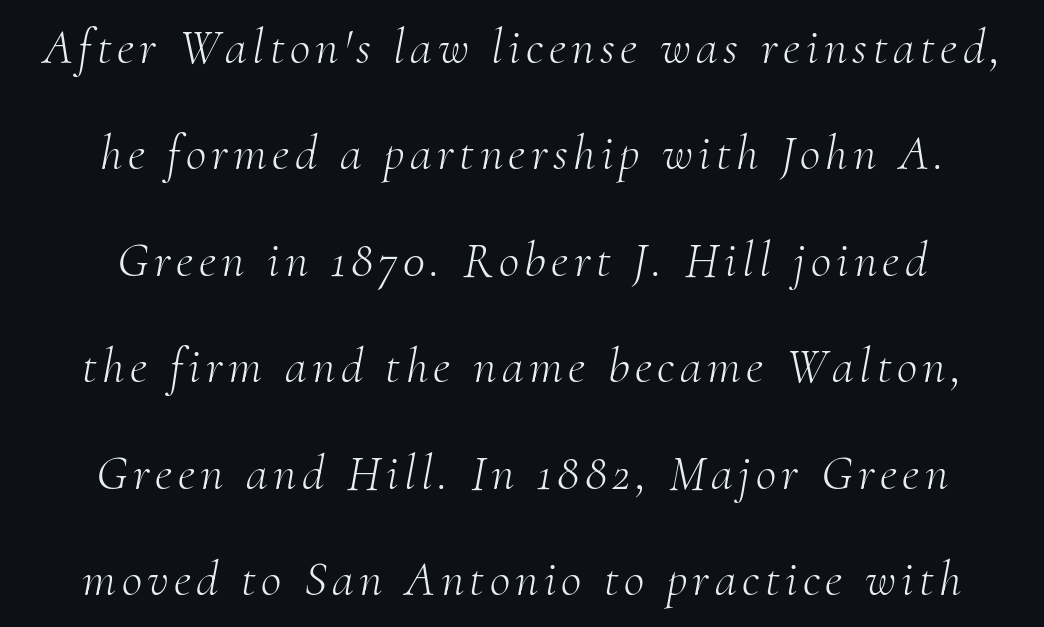
The image shows 50 px light serif type, italic (leaning right); set centered, loose line spacing (2.13x), not underlined; medium stroke contrast and a small x-height.
